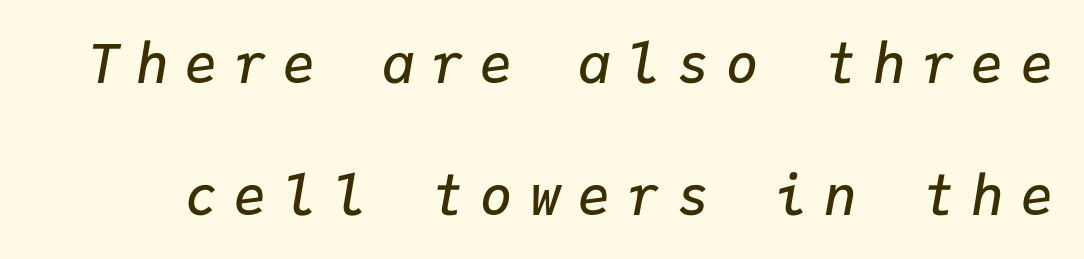
Note the uniform advance width — an 'i' takes as much space as an 'm'. Typographic density is moderately raised because the face is semibold. A great deal of white space separates one row of letters from the next. Tracking value appears strongly positive — letters spread wide.
